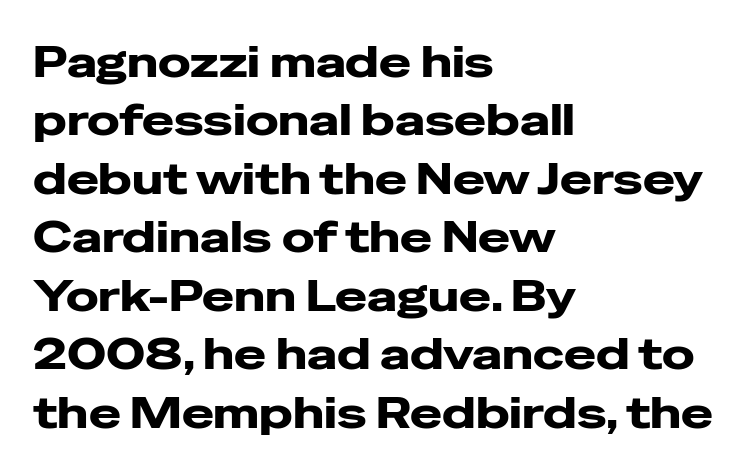
The gap between lines stays unmarked. Posture: vertical. The letters carry no serifs — their stems end cleanly without finishing strokes. Here the designer chose a conventional face with non-uniform glyph widths.
